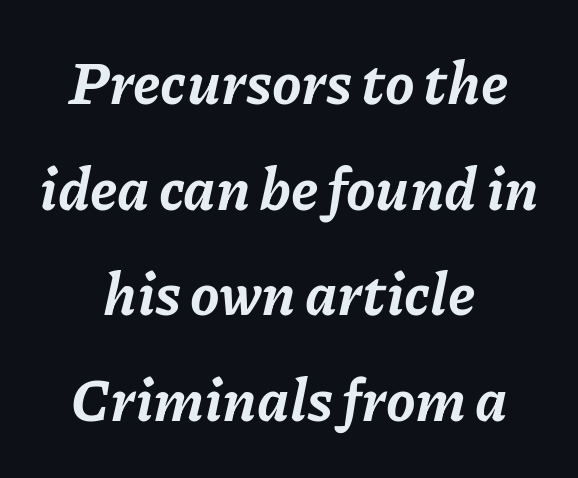
Q: Is the text bold? A: Yes.
Q: Is the text italic (slanted)? A: Yes, it leans right by about 11 degrees.
Q: Is the text underlined? A: No.
Q: How is the paragraph aligned? A: Centered.
Q: Is the spacing between letters normal or unusually wide? A: Normal.
Q: Width (condensed, normal, or wide)? A: Normal.
Q: Stroke contrast? A: Low.
Q: x-height? A: Medium.
Q: Monospaced? A: No.
